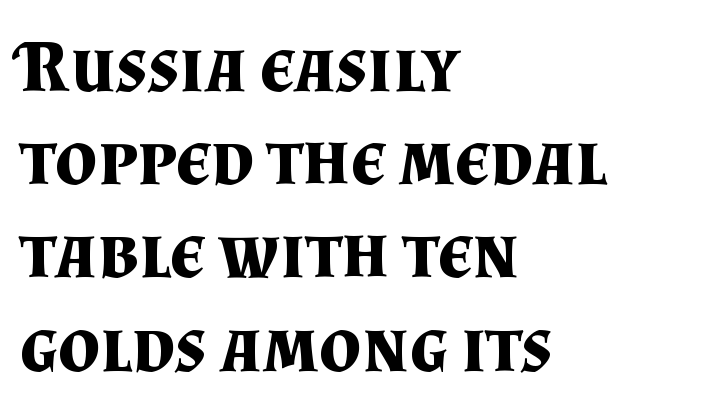
Q: Is the text bold? A: Yes.
Q: Is the text italic (slanted)? A: No, it is upright.
Q: Is the typeface a serif or a sans-serif typeface? A: Serif.
Q: Is the text underlined? A: No.
Q: How is the paragraph aligned? A: Left-aligned.
Q: Is the spacing between letters normal or unusually wide? A: Normal.
Q: Is the spacing between lines tight, normal or loose? A: Normal.
Q: Width (condensed, normal, or wide)? A: Normal.
Q: Stroke contrast? A: Medium.
Q: x-height? A: Small.
Q: Monospaced? A: No.
